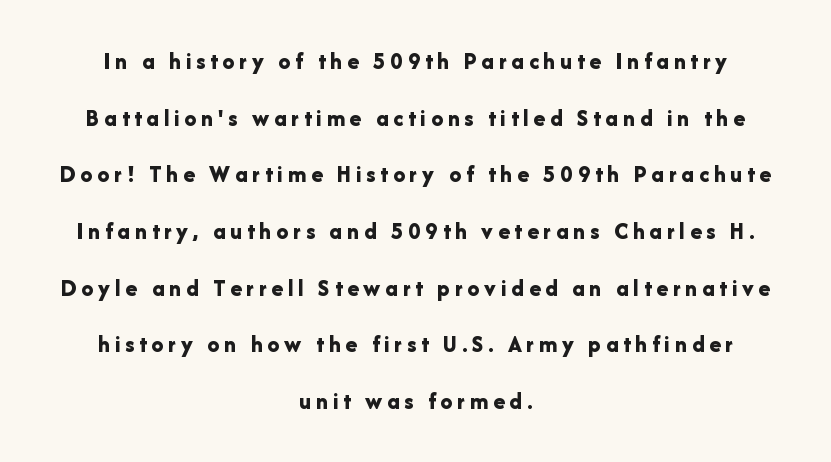
The image shows 24 px bold type, upright; set centered, loose line spacing (2.36x), unusually wide letter spacing (+0.2 em), not underlined.
